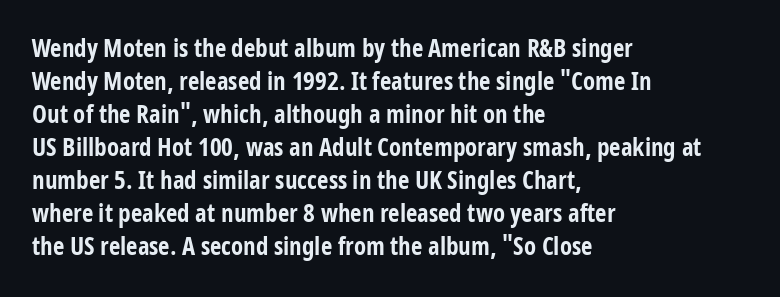
The image shows 25 px bold type, upright; set left-aligned, normal line spacing (1.32x), normal letter spacing, not underlined.
